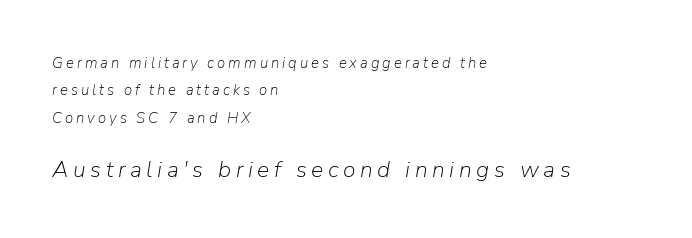
The image shows 23 px text type, italic (leaning right); set left-aligned, line spacing 1.83x, unusually wide letter spacing (+0.2 em), not underlined; the second (bottom) block is 1.53x larger.
